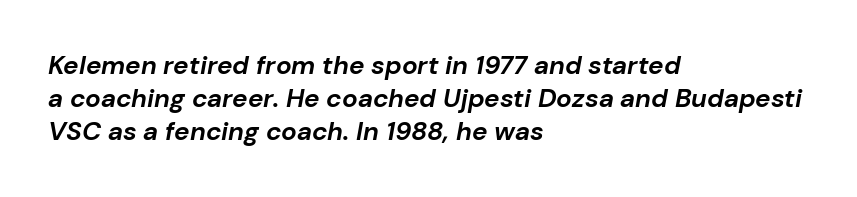
The image shows 26 px bold type, italic (leaning right); set left-aligned, normal line spacing (1.26x), normal letter spacing, not underlined.
